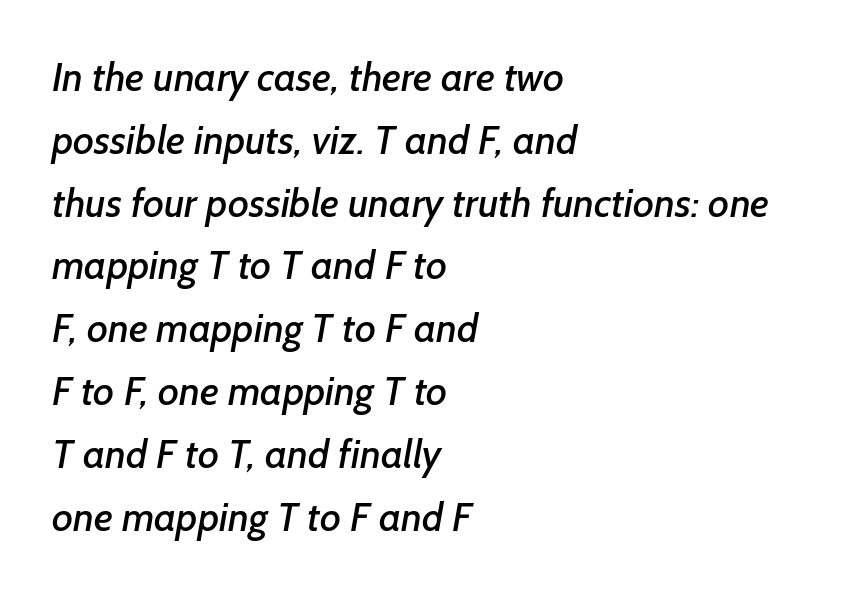
A typesetter would call this leading conventional body-copy spacing. The face used here is proportionally spaced, like ordinary book or web type. The face used here is rendered with its standard letterfit. Does the type have serifs? No, each stem ends abruptly. The setting favours the left margin, as ordinary paragraphs usually do.
